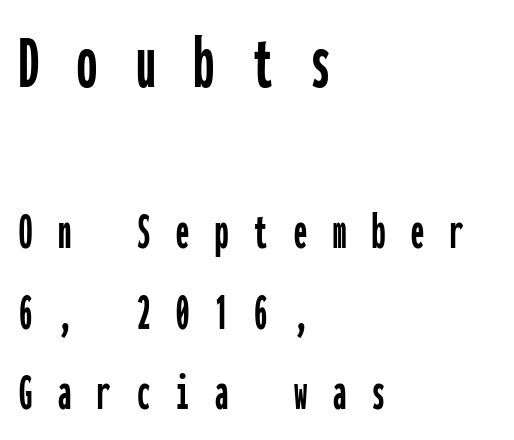
The image shows 79 px condensed sans-serif type, upright, monospaced; set left-aligned, normal line spacing (1.52x), unusually wide letter spacing (+0.49 em), not underlined; the first (top) block is 1.49x larger; low stroke contrast and a medium x-height.
